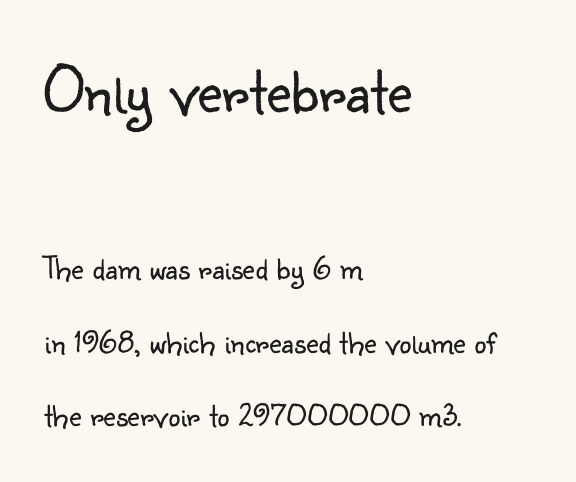
{"serif": "no", "italic": "no", "bold": "no", "weight": "light", "width": "normal", "stroke_contrast": "low", "x_height": "small", "monospaced": "no", "underline": "no", "align": "left", "line_spacing": "loose", "line_spacing_ratio": 2.16, "letter_spacing": "normal", "letter_spacing_em": 0.0, "larger_block": "first", "size_ratio": 2.0, "glyph_px": 68}
